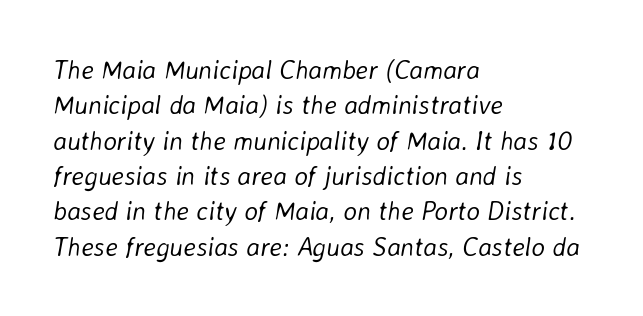
Q: Is the text bold? A: No.
Q: Is the text italic (slanted)? A: Yes, it leans right by about 8 degrees.
Q: Is the text underlined? A: No.
Q: How is the paragraph aligned? A: Left-aligned.
Q: Is the spacing between letters normal or unusually wide? A: Normal.
Q: Is the spacing between lines tight, normal or loose? A: Normal.
